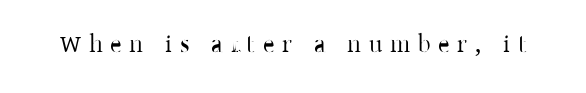
Q: Is the text bold? A: No.
Q: Is the text italic (slanted)? A: No, it is upright.
Q: Is the text underlined? A: No.
Q: Is the spacing between letters normal or unusually wide? A: Unusually wide.
